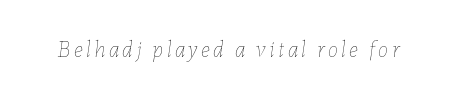
Q: Is the text bold? A: No.
Q: Is the text italic (slanted)? A: Yes, it leans right by about 7 degrees.
Q: Is the text underlined? A: No.
